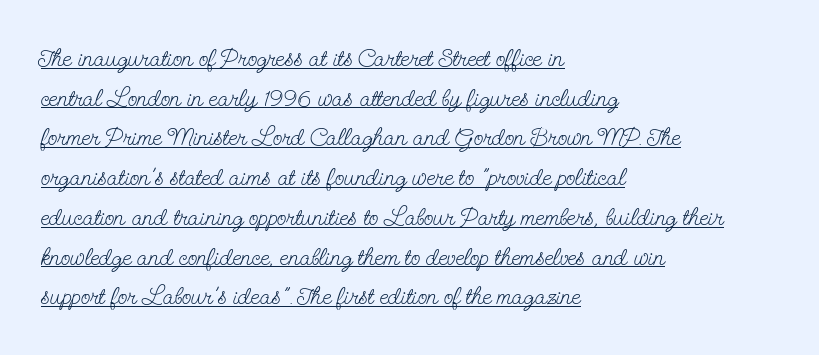
{"bold": "no", "underline": "yes", "align": "left", "line_spacing": "normal", "line_spacing_ratio": 1.59, "letter_spacing": "normal", "letter_spacing_em": 0.0, "glyph_px": 25}
